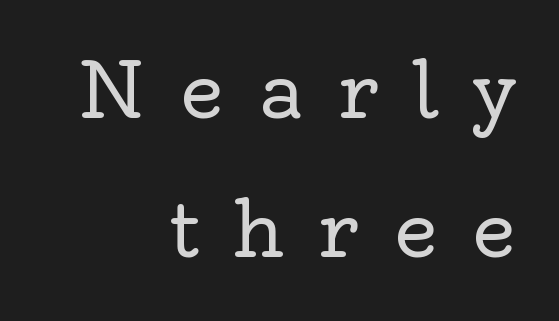
This reads as an unemphasized weight, regular at the heaviest. The space beneath each line is pristine and unruled. Does the lettering tilt? It doesn't — this is upright. All the whitespace from short lines collects on the left.
